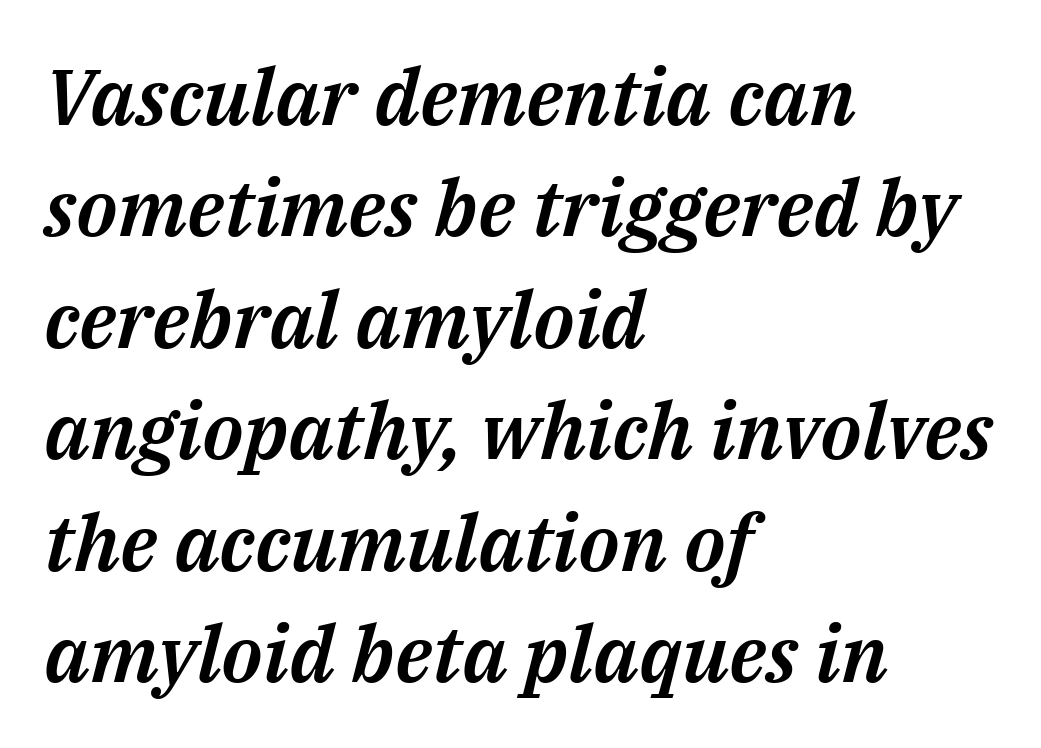
There's an unmistakable incline to the writing here. Observe the ordinary spacing: letters are neighbours, not strangers. You could not count columns in this text — the font is proportionally spaced. Check the space under the baseline: it is left empty. The setting favours the left margin, as ordinary paragraphs usually do.
